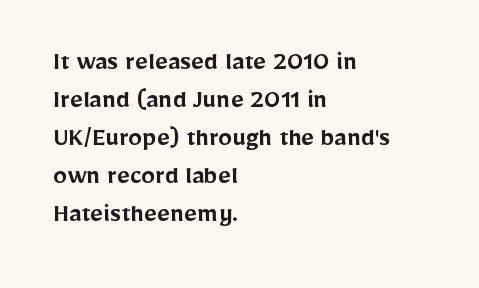
{"serif": "no", "italic": "no", "bold": "semi", "weight": "semibold", "width": "normal", "stroke_contrast": "low", "x_height": "medium", "monospaced": "no", "underline": "no", "align": "left", "line_spacing": "normal", "line_spacing_ratio": 1.36, "letter_spacing": "normal", "letter_spacing_em": 0.0, "glyph_px": 28}
